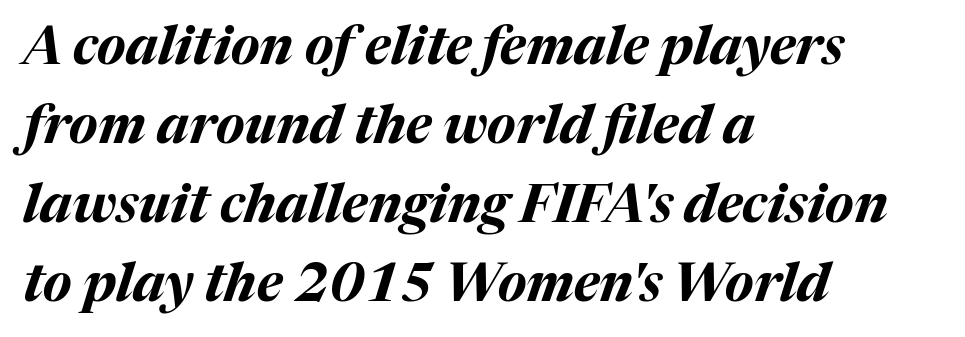
The image shows 53 px bold type, italic (leaning right); set left-aligned, normal line spacing (1.49x), normal letter spacing, not underlined; medium stroke contrast and a medium x-height.
